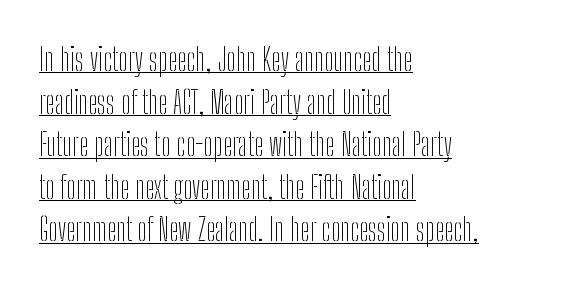
{"serif": "no", "italic": "no", "bold": "no", "weight": "thin", "width": "condensed", "stroke_contrast": "low", "x_height": "medium", "monospaced": "no", "underline": "yes", "align": "left", "line_spacing": "normal", "line_spacing_ratio": 1.33, "letter_spacing": "normal", "letter_spacing_em": 0.0, "glyph_px": 32}
